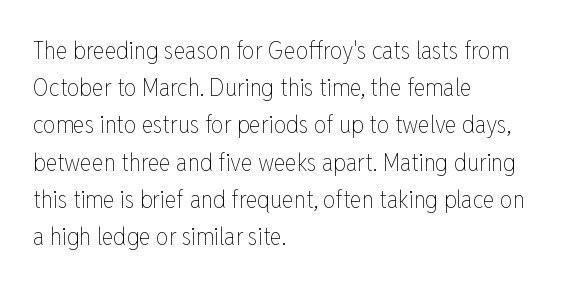
The image shows 25 px text type, upright; set left-aligned, normal line spacing (1.49x), normal letter spacing, not underlined.
